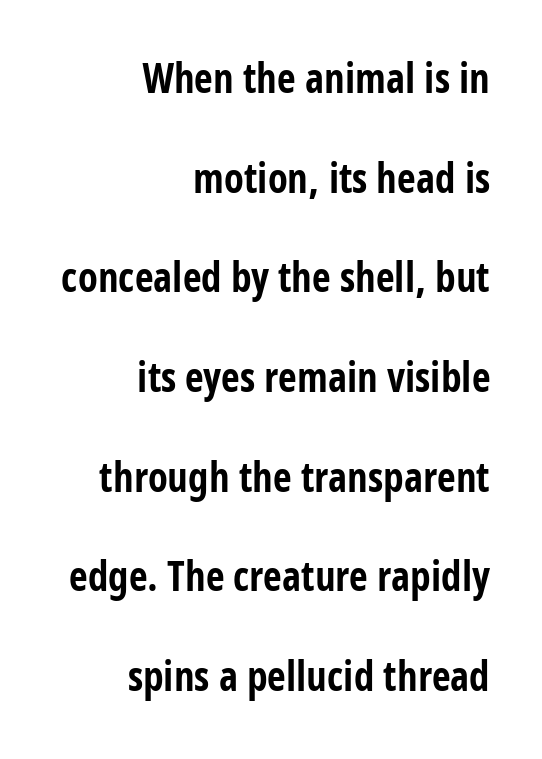
A roman cut, with each character standing at attention. Standard letterfit; no display-style spreading of the glyphs. A flush-right, rag-left setting is used for this passage. One glance says open: line gaps are wider than usual. Heft: maximum for text — a bold.
